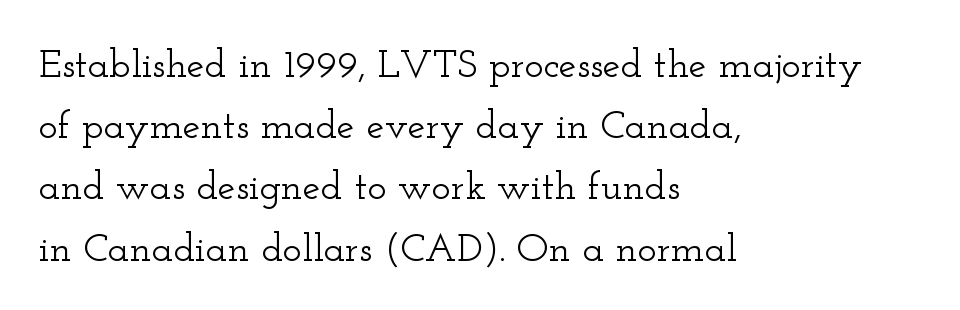
Q: Is the text italic (slanted)? A: No, it is upright.
Q: Is the typeface a serif or a sans-serif typeface? A: Serif.
Q: Is the text underlined? A: No.
Q: How is the paragraph aligned? A: Left-aligned.
Q: Is the spacing between letters normal or unusually wide? A: Normal.
Q: Is the spacing between lines tight, normal or loose? A: Normal.
Q: Width (condensed, normal, or wide)? A: Wide.
Q: Stroke contrast? A: Low.
Q: x-height? A: Small.
Q: Monospaced? A: No.
